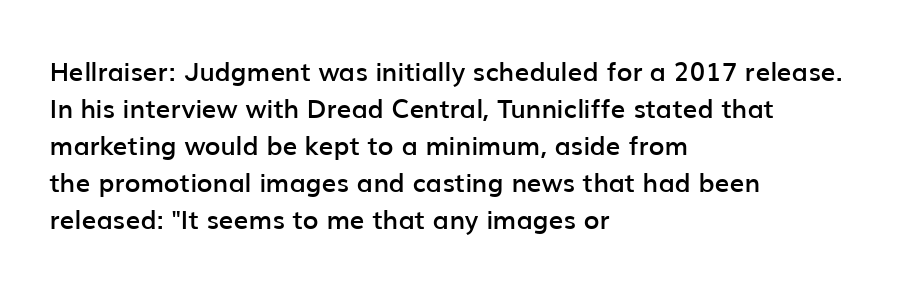
Successive baselines arrive at the customary interval. What weight is shown? A semibold, between regular and bold. The baseline area is clear. Compared with typical body copy, the letter spacing here is the same. When letters stand straight like this, we call the style roman or upright.
